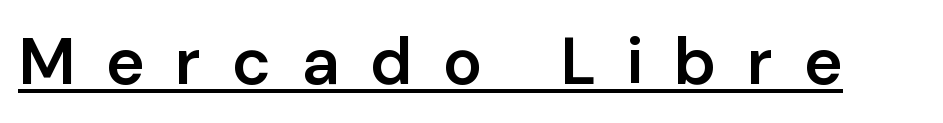
Q: Is the text bold? A: Semi-bold.
Q: Is the text italic (slanted)? A: No, it is upright.
Q: Is the typeface a serif or a sans-serif typeface? A: Sans-serif.
Q: Is the text underlined? A: Yes.
Q: Is the spacing between letters normal or unusually wide? A: Unusually wide.
Q: Width (condensed, normal, or wide)? A: Normal.
Q: Stroke contrast? A: Low.
Q: x-height? A: Medium.
Q: Monospaced? A: No.
